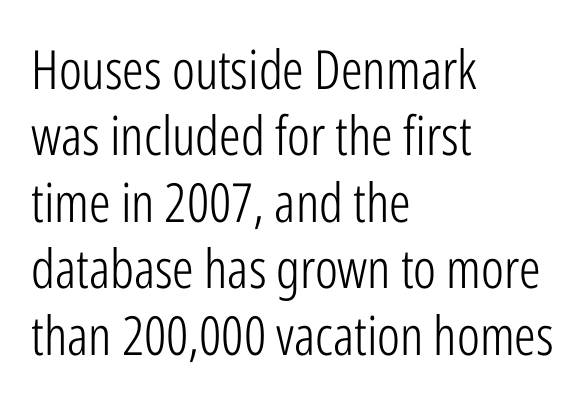
{"serif": "no", "italic": "no", "bold": "no", "weight": "light", "width": "condensed", "stroke_contrast": "low", "x_height": "medium", "monospaced": "no", "underline": "no", "align": "left", "line_spacing_ratio": 1.23, "letter_spacing": "normal", "letter_spacing_em": 0.0, "glyph_px": 54}
